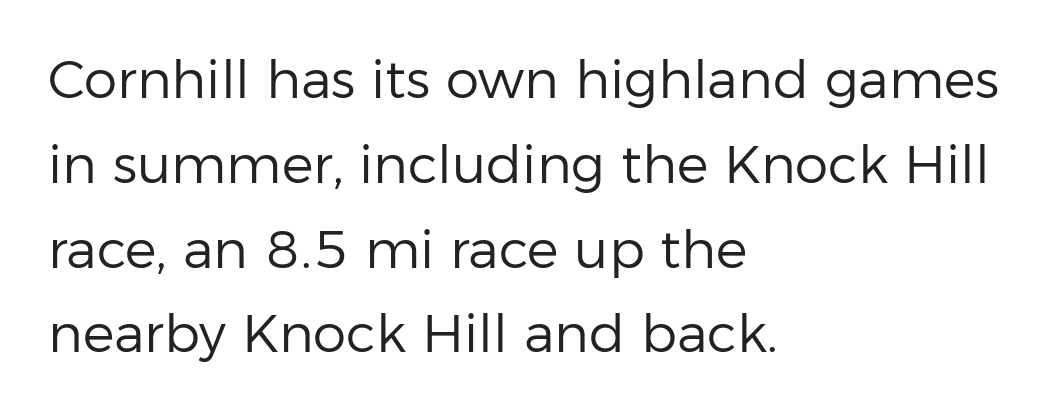
The image shows 53 px regular-weight sans-serif type, upright; set left-aligned, normal line spacing (1.6x), normal letter spacing, not underlined; low stroke contrast and a medium x-height.
